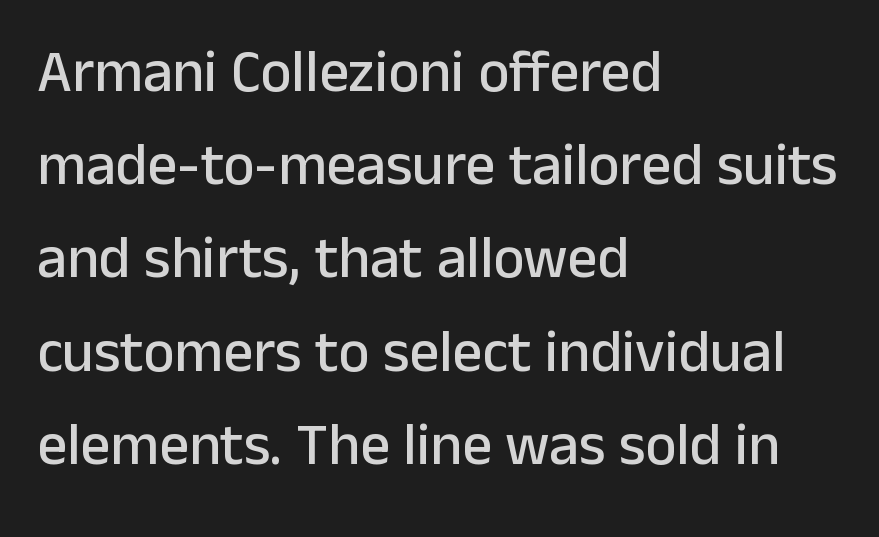
{"serif": "no", "italic": "no", "width": "normal", "stroke_contrast": "low", "x_height": "medium", "monospaced": "no", "underline": "no", "align": "left", "line_spacing": "normal", "line_spacing_ratio": 1.58, "letter_spacing": "normal", "letter_spacing_em": 0.0, "glyph_px": 59}
